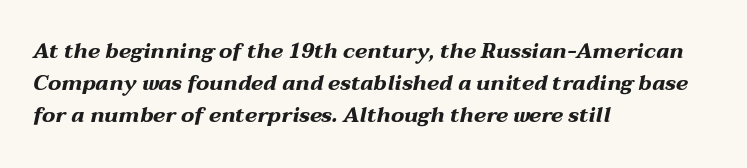
The passage is arranged the way most books set body copy — flush left. Chunky letters — that's bold for sure. Reading down the column, the eye jumps a familiar distance to each next line. Beneath every word, the page is bare.
